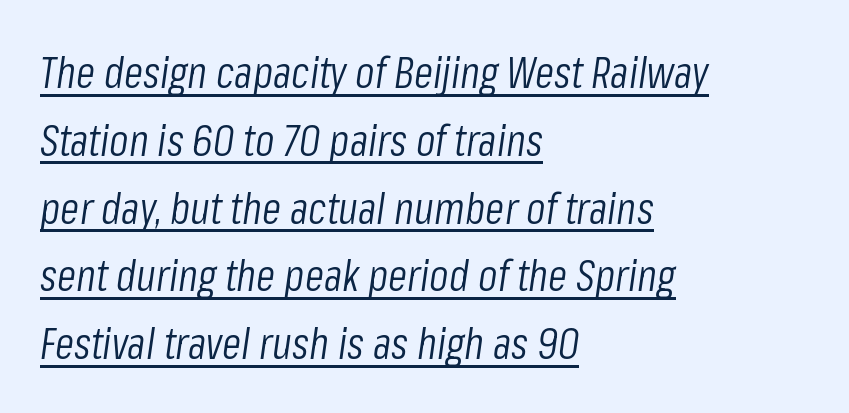
Q: Is the text bold? A: No.
Q: Is the text italic (slanted)? A: Yes, it leans right by about 8 degrees.
Q: Is the text underlined? A: Yes.
Q: How is the paragraph aligned? A: Left-aligned.
Q: Is the spacing between letters normal or unusually wide? A: Normal.
Q: Is the spacing between lines tight, normal or loose? A: Normal.
Q: Width (condensed, normal, or wide)? A: Condensed.
Q: Stroke contrast? A: Low.
Q: x-height? A: Medium.
Q: Monospaced? A: No.
